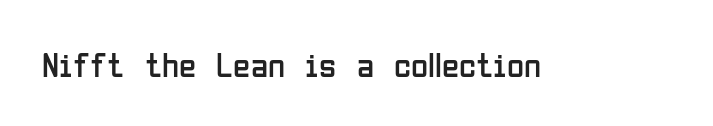
The image shows 35 px regular-weight, condensed sans-serif type, upright; set normal letter spacing, not underlined; low stroke contrast and a medium x-height.
